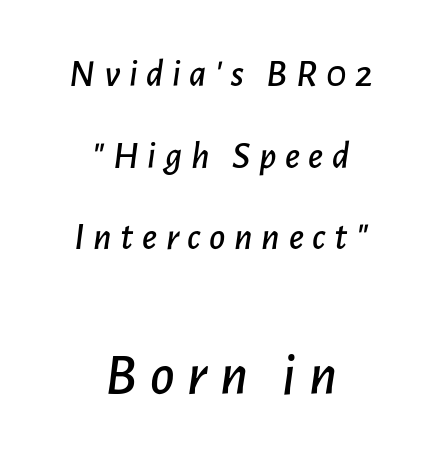
Q: Is the text italic (slanted)? A: Yes, it leans right by about 7 degrees.
Q: Is the text underlined? A: No.
Q: How is the paragraph aligned? A: Centered.
Q: Is the spacing between letters normal or unusually wide? A: Unusually wide.
Q: Is the spacing between lines tight, normal or loose? A: Loose.
Q: Which block of text is set in a larger size, the first (top) or the second (bottom)? A: The second (bottom) one.
Q: Width (condensed, normal, or wide)? A: Normal.
Q: Stroke contrast? A: Low.
Q: x-height? A: Medium.
Q: Monospaced? A: No.
